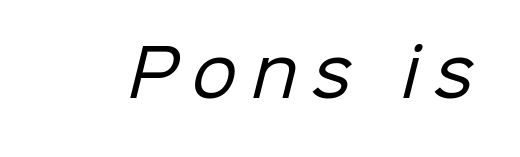
A sans-serif font was chosen for this passage. The letters advance in unequal steps, a hallmark of proportional type. The strokes carry an ordinary text weight at most. The face used here is rendered with a markedly widened letterfit. Descender tails drop into unmarked territory.
